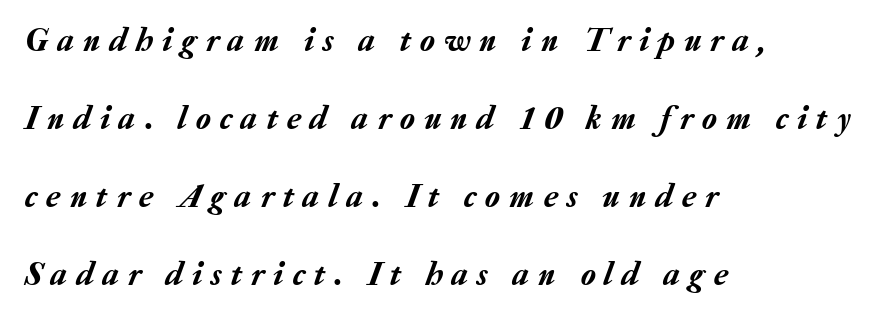
The glyphs are unaccompanied by any horizontal stroke below them. Which margin do the lines hug? The left one — the right edge is uneven. The typography opts for an oblique posture over an upright one. Honestly, the letter spacing is so wide it's the main thing you notice. This block would shrink considerably if given ordinary leading; it's expanded now. The passage shown is typed in a proportional face where columns would drift.
